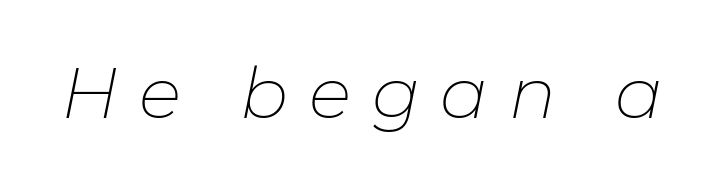
The image shows 71 px thin type, italic (leaning right); set unusually wide letter spacing (+0.29 em), not underlined; low stroke contrast and a medium x-height.
